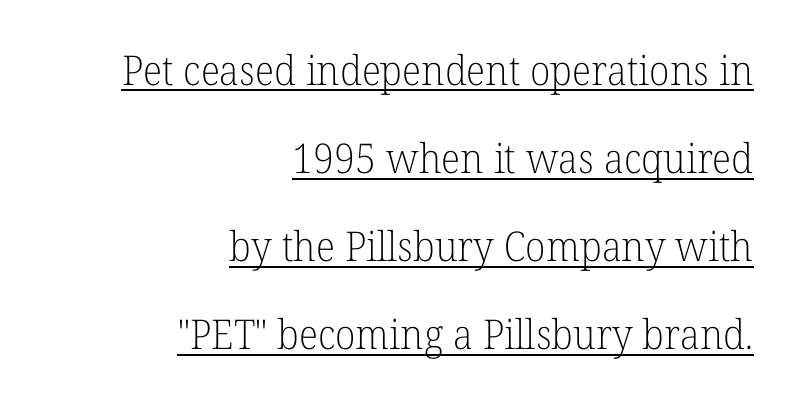
All the whitespace from short lines collects on the left. Here the glyphs are tracked normally, forming tight word shapes. Check where the strokes stop: tiny serifs finish them off. The passage shown is typed in a proportional face where columns would drift.
